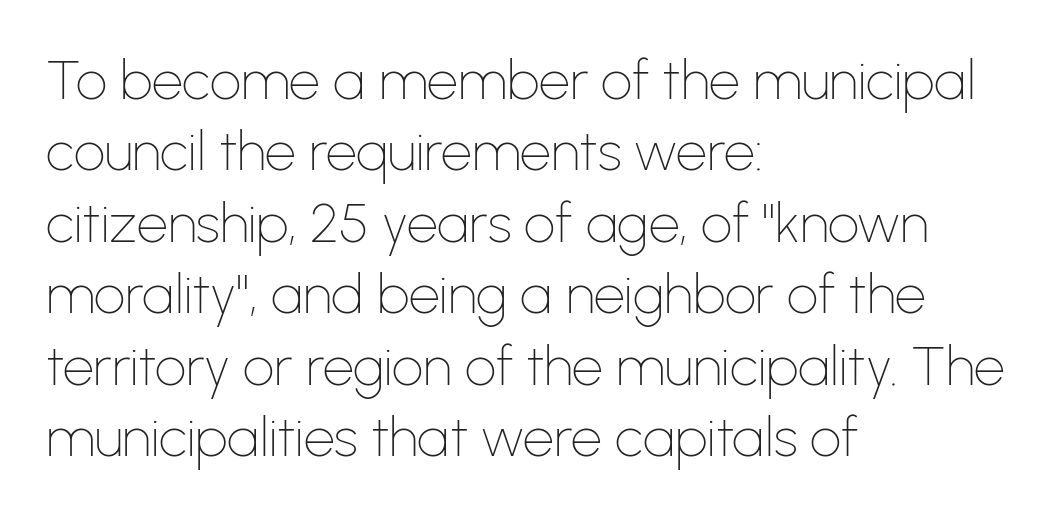
The image shows 55 px thin sans-serif type, upright; set left-aligned, normal line spacing (1.3x), normal letter spacing, not underlined; low stroke contrast and a medium x-height.
